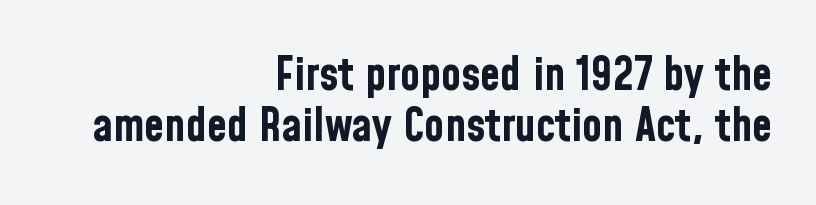
The image shows 46 px bold, condensed sans-serif type, upright; set right-aligned, tight line spacing (1.11x), normal letter spacing, not underlined; low stroke contrast and a medium x-height.
